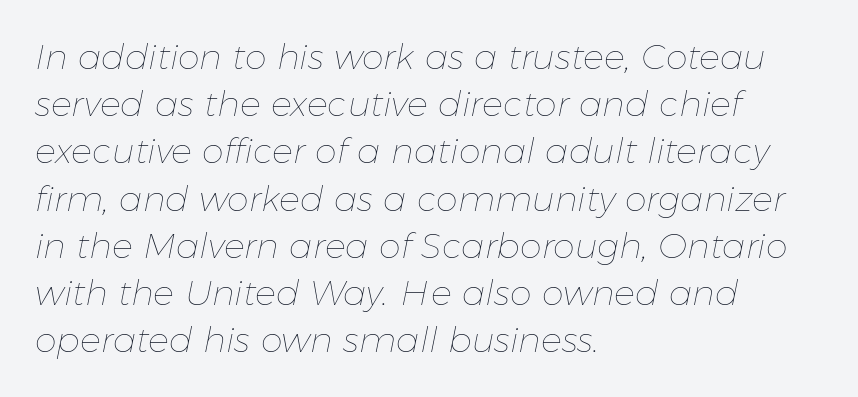
{"italic": "yes", "lean": "right", "slant_degrees": 11, "bold": "no", "weight": "thin", "width": "normal", "stroke_contrast": "low", "x_height": "medium", "monospaced": "no", "underline": "no", "align": "left", "line_spacing": "normal", "line_spacing_ratio": 1.35, "letter_spacing": "normal", "letter_spacing_em": 0.0, "glyph_px": 35}
